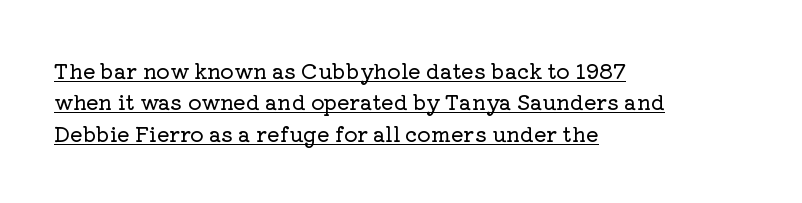
What stands out about the letter spacing? Nothing — it is the standard amount. The lines are quadded left. Horizontal bands of white between lines are of average thickness. Style check: upright.
